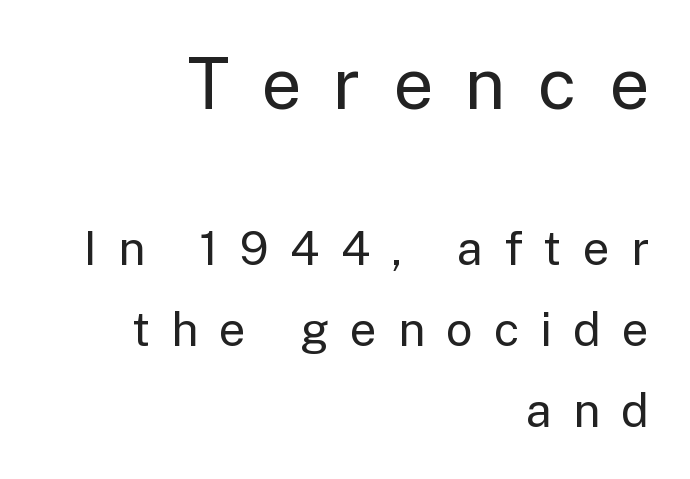
Q: Is the text bold? A: No.
Q: Is the text italic (slanted)? A: No, it is upright.
Q: Is the typeface a serif or a sans-serif typeface? A: Sans-serif.
Q: Is the text underlined? A: No.
Q: How is the paragraph aligned? A: Right-aligned.
Q: Is the spacing between letters normal or unusually wide? A: Unusually wide.
Q: Which block of text is set in a larger size, the first (top) or the second (bottom)? A: The first (top) one.
Q: Width (condensed, normal, or wide)? A: Normal.
Q: Stroke contrast? A: Low.
Q: x-height? A: Medium.
Q: Monospaced? A: No.
